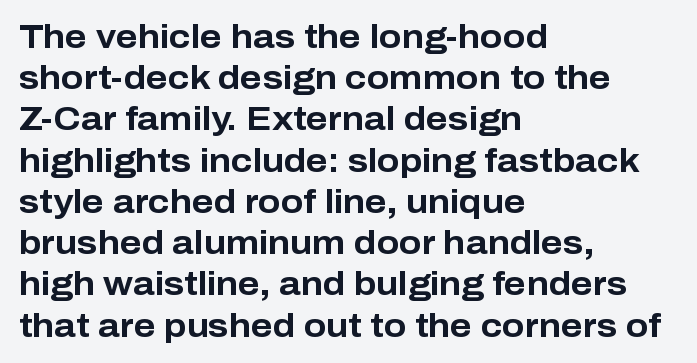
The image shows 33 px bold sans-serif type, upright; set left-aligned, normal line spacing (1.25x), normal letter spacing, not underlined; low stroke contrast and a medium x-height.
